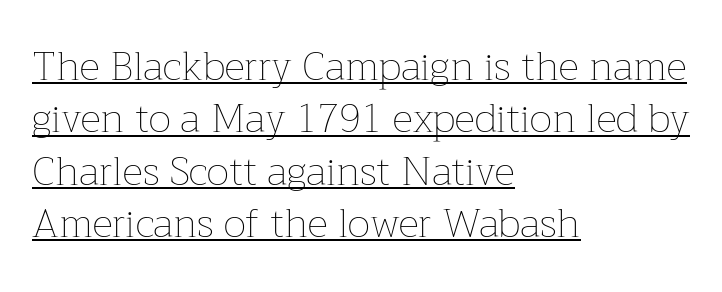
{"italic": "no", "bold": "no", "weight": "thin", "width": "normal", "stroke_contrast": "low", "x_height": "medium", "monospaced": "no", "underline": "yes", "align": "left", "line_spacing": "normal", "line_spacing_ratio": 1.31, "letter_spacing": "normal", "letter_spacing_em": 0.0, "glyph_px": 40}
